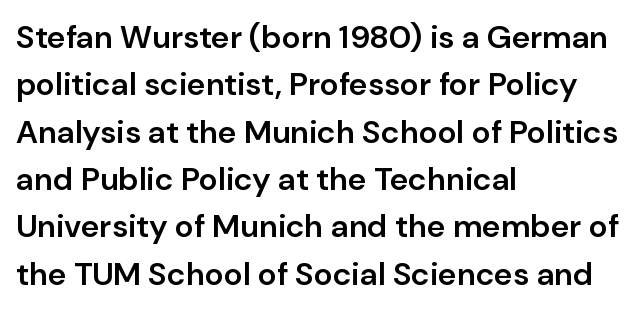
{"serif": "no", "italic": "no", "bold": "semi", "weight": "semibold", "width": "normal", "stroke_contrast": "low", "x_height": "medium", "monospaced": "no", "underline": "no", "align": "left", "line_spacing": "normal", "line_spacing_ratio": 1.48, "letter_spacing": "normal", "letter_spacing_em": 0.0, "glyph_px": 32}
